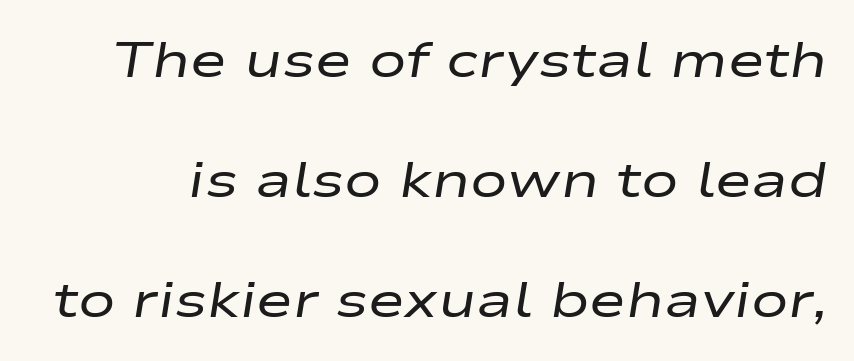
Q: Is the text bold? A: No.
Q: Is the text italic (slanted)? A: Yes, it leans right by about 9 degrees.
Q: Is the text underlined? A: No.
Q: Is the spacing between letters normal or unusually wide? A: Normal.
Q: Is the spacing between lines tight, normal or loose? A: Loose.
Q: Width (condensed, normal, or wide)? A: Wide.
Q: Stroke contrast? A: Low.
Q: x-height? A: Medium.
Q: Monospaced? A: No.
